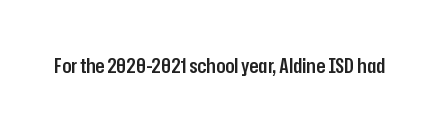
Q: Is the text bold? A: Semi-bold.
Q: Is the text italic (slanted)? A: No, it is upright.
Q: Is the text underlined? A: No.
Q: Is the spacing between letters normal or unusually wide? A: Normal.
